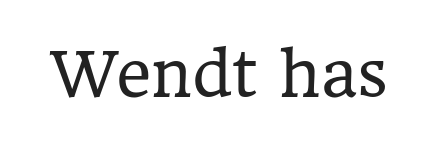
{"serif": "yes", "italic": "no", "bold": "no", "weight": "regular", "width": "normal", "stroke_contrast": "low", "x_height": "medium", "monospaced": "no", "underline": "no", "letter_spacing": "normal", "letter_spacing_em": 0.0, "glyph_px": 61}
